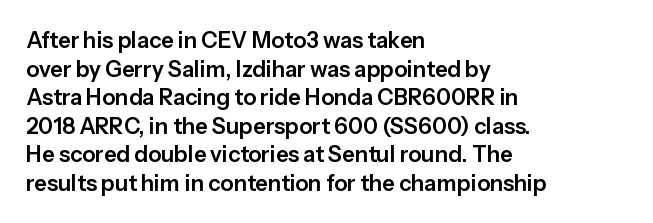
The image shows 22 px text type, upright; set left-aligned, normal line spacing (1.3x), normal letter spacing, not underlined.
